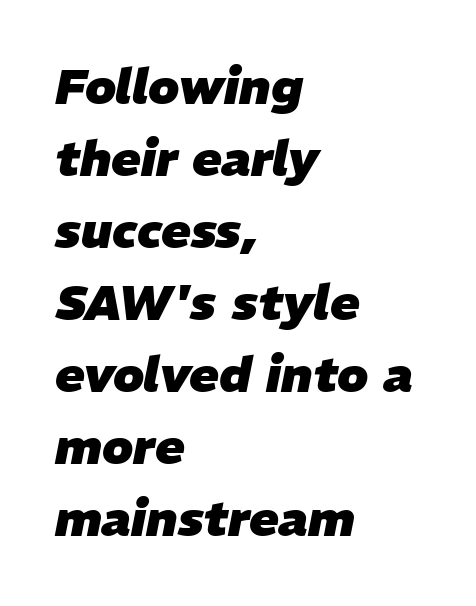
Q: Is the text bold? A: Yes.
Q: Is the text italic (slanted)? A: Yes, it leans right by about 11 degrees.
Q: Is the text underlined? A: No.
Q: How is the paragraph aligned? A: Left-aligned.
Q: Is the spacing between letters normal or unusually wide? A: Normal.
Q: Is the spacing between lines tight, normal or loose? A: Normal.
Q: Width (condensed, normal, or wide)? A: Normal.
Q: Stroke contrast? A: Low.
Q: x-height? A: Medium.
Q: Monospaced? A: No.
